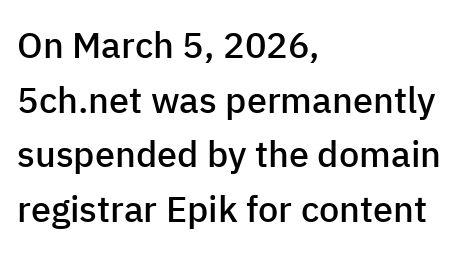
The image shows 36 px semibold sans-serif type, upright; set left-aligned, normal line spacing (1.52x), normal letter spacing, not underlined; low stroke contrast and a medium x-height.
